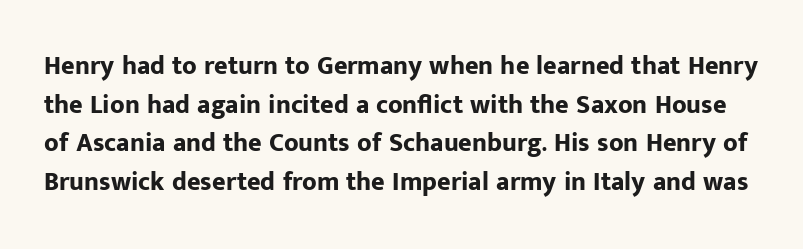
The image shows 26 px bold type, upright; set normal line spacing (1.49x), normal letter spacing, not underlined.
